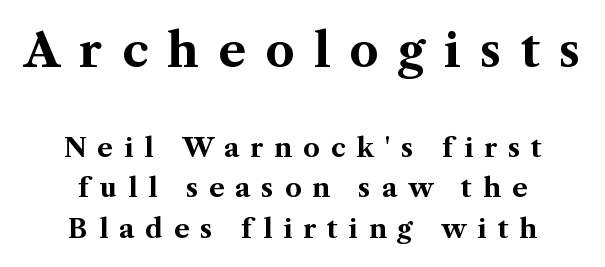
{"serif": "yes", "italic": "no", "bold": "yes", "weight": "bold", "width": "normal", "stroke_contrast": "medium", "x_height": "medium", "monospaced": "no", "underline": "no", "align": "center", "line_spacing": "normal", "line_spacing_ratio": 1.56, "letter_spacing": "wide", "letter_spacing_em": 0.42, "larger_block": "first", "size_ratio": 1.77, "glyph_px": 46}
